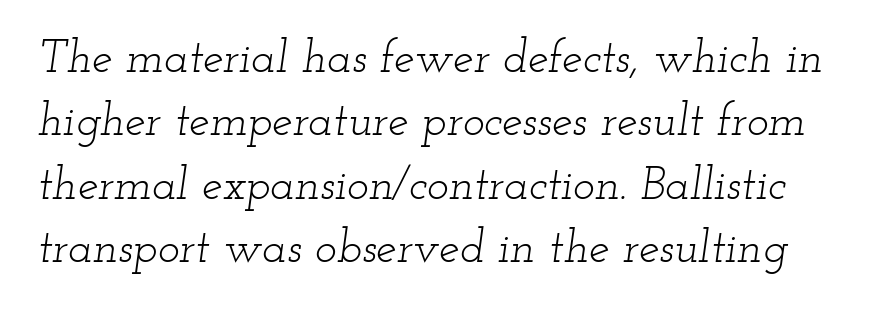
These lines are composed in type with serifs. The line texture is even and compact thanks to regular tracking. The text carries the slant typical of an italic or oblique font. Descenders hang freely into open space. Weight: regular or lighter. Looks like regular typesetting: each glyph gets only the width it needs.
